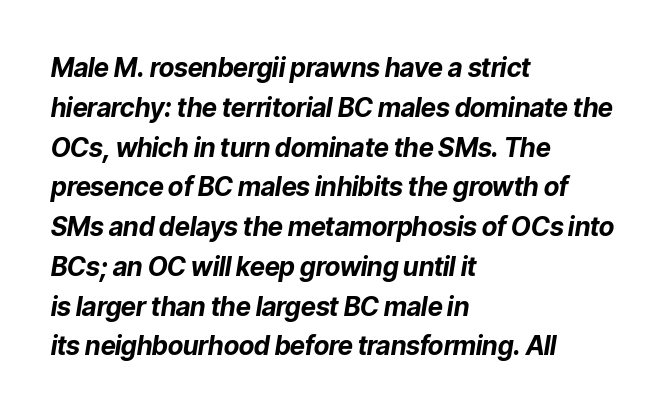
Bold? Absolutely — the strokes are thick and heavy. In terms of posture, this sample is oblique. Leading: standard. A bare baseline throughout the passage. A student would call this left alignment; a typographer would say flush left, rag right.
